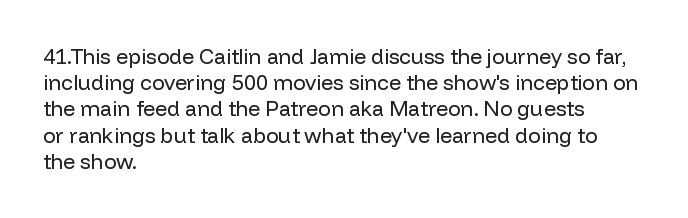
{"italic": "no", "bold": "no", "underline": "no", "align": "left", "line_spacing": "normal", "line_spacing_ratio": 1.25, "letter_spacing": "normal", "letter_spacing_em": 0.0, "glyph_px": 21}
